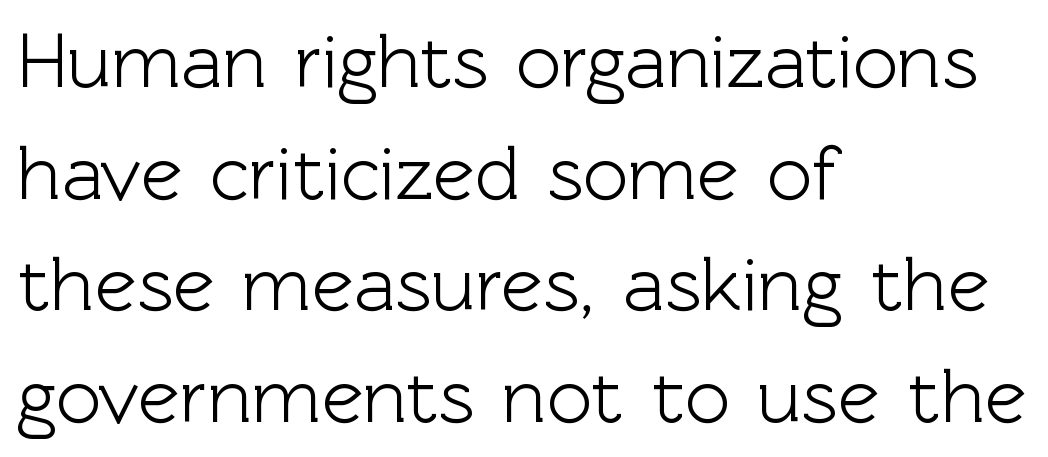
{"serif": "no", "italic": "no", "width": "normal", "x_height": "medium", "monospaced": "no", "underline": "no", "align": "left", "line_spacing": "normal", "line_spacing_ratio": 1.43, "letter_spacing": "normal", "letter_spacing_em": 0.0, "glyph_px": 78}
